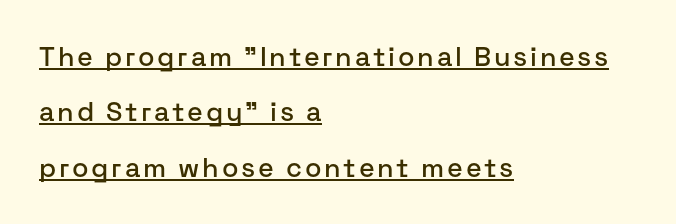
The image shows 27 px text type, upright; set left-aligned, loose line spacing (2.05x), underlined.
